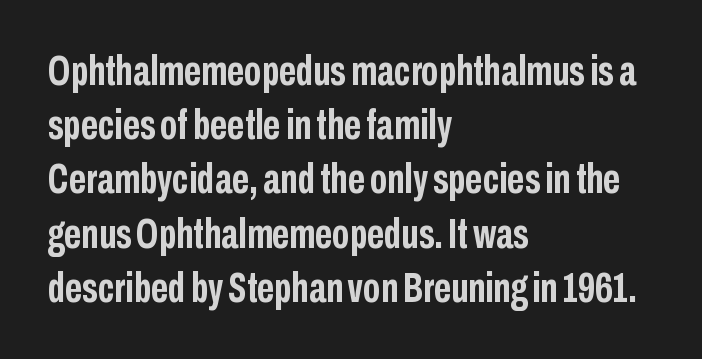
Underlining? Definitely not there. No italicization has been applied; the sample stays upright. Layout note: lines flush left. Character widths vary here, with narrow letters taking less room than wide ones. The characters display no serif detailing; their extremities are plain.
